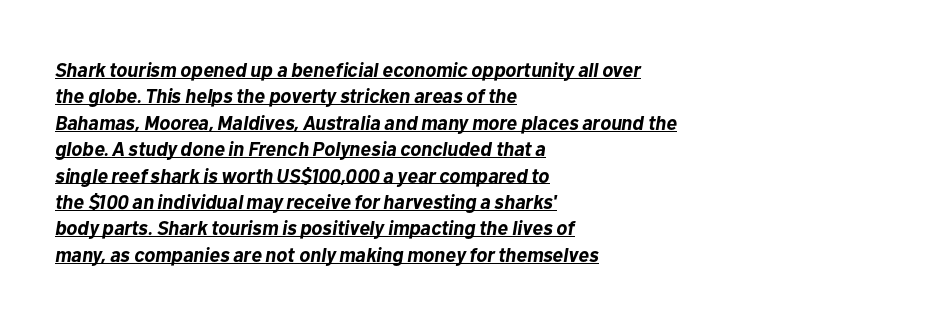
{"italic": "yes", "lean": "right", "slant_degrees": 10, "bold": "yes", "underline": "yes", "align": "left", "line_spacing": "normal", "line_spacing_ratio": 1.32, "letter_spacing": "normal", "letter_spacing_em": 0.0, "glyph_px": 20}
